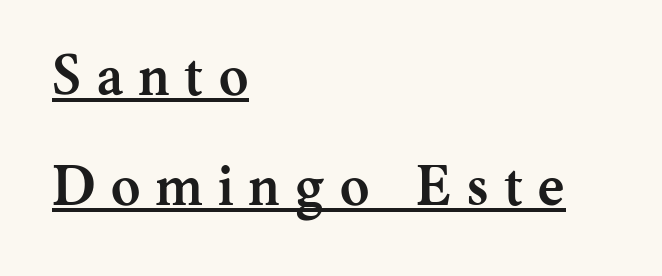
Posture: straight, roman, zero tilt. The designer dialed line spacing up above the default. The glyphs have the mass of a bold cut. Somebody hit Ctrl+U on this one — the words are underlined.
